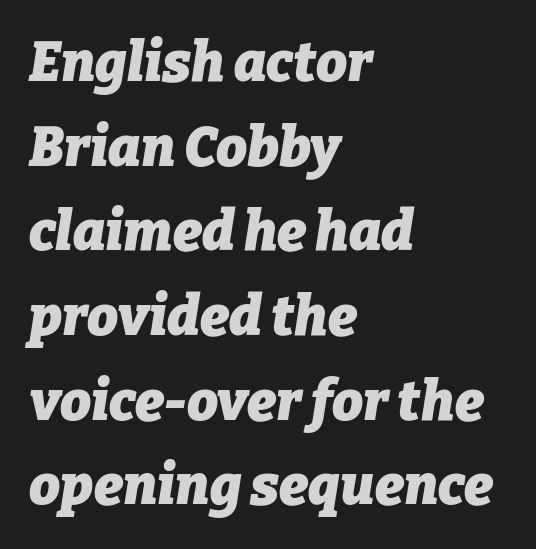
{"italic": "yes", "lean": "right", "slant_degrees": 9, "bold": "yes", "weight": "heavy", "width": "normal", "stroke_contrast": "low", "x_height": "medium", "monospaced": "no", "underline": "no", "align": "left", "line_spacing": "normal", "line_spacing_ratio": 1.54, "letter_spacing": "normal", "letter_spacing_em": 0.0, "glyph_px": 55}
